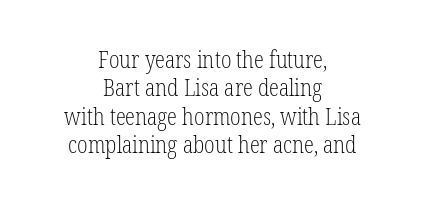
Q: Is the text bold? A: No.
Q: Is the text italic (slanted)? A: No, it is upright.
Q: Is the text underlined? A: No.
Q: How is the paragraph aligned? A: Centered.
Q: Is the spacing between letters normal or unusually wide? A: Normal.
